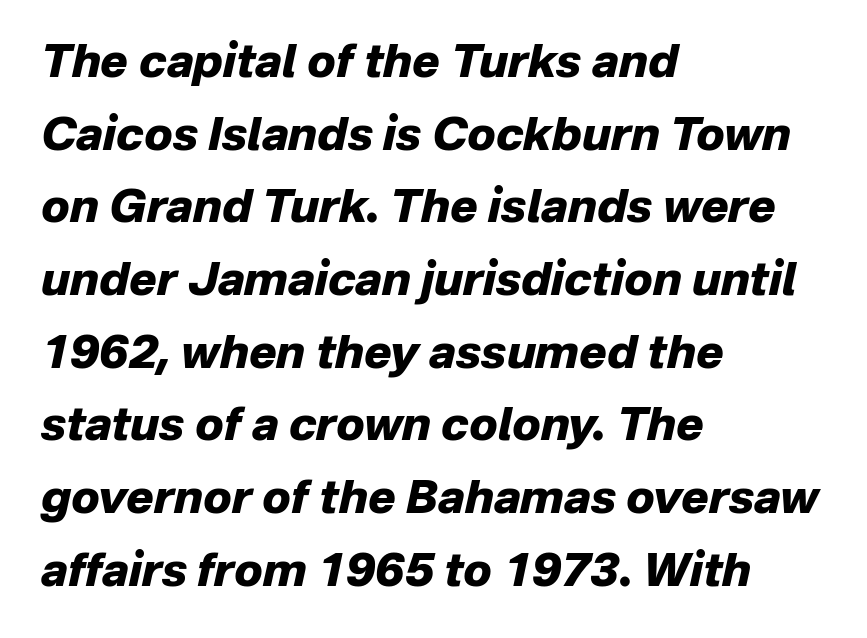
Q: Is the text bold? A: Yes.
Q: Is the text italic (slanted)? A: Yes, it leans right by about 12 degrees.
Q: Is the text underlined? A: No.
Q: How is the paragraph aligned? A: Left-aligned.
Q: Is the spacing between letters normal or unusually wide? A: Normal.
Q: Is the spacing between lines tight, normal or loose? A: Normal.
Q: Width (condensed, normal, or wide)? A: Normal.
Q: Stroke contrast? A: Low.
Q: x-height? A: Medium.
Q: Monospaced? A: No.
